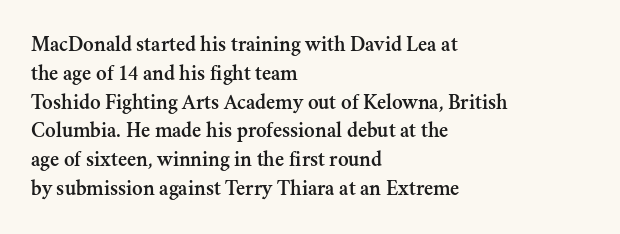
Q: Is the text italic (slanted)? A: No, it is upright.
Q: Is the text underlined? A: No.
Q: How is the paragraph aligned? A: Left-aligned.
Q: Is the spacing between letters normal or unusually wide? A: Normal.
Q: Is the spacing between lines tight, normal or loose? A: Normal.
